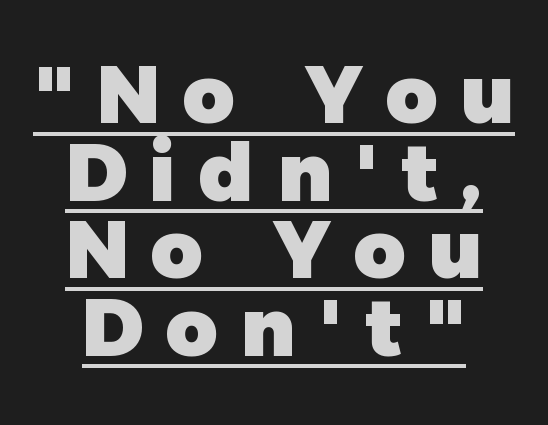
Check where the strokes stop: nothing finishes them off — pure sans. Regarding leading, the lines here are crowded together. Notice how thick the strokes are: this is what a full bold looks like. Every word sits above its own underline. These lines are rendered in a variable-pitch font. Display-style spreading of the glyphs; the letterfit is very open.
